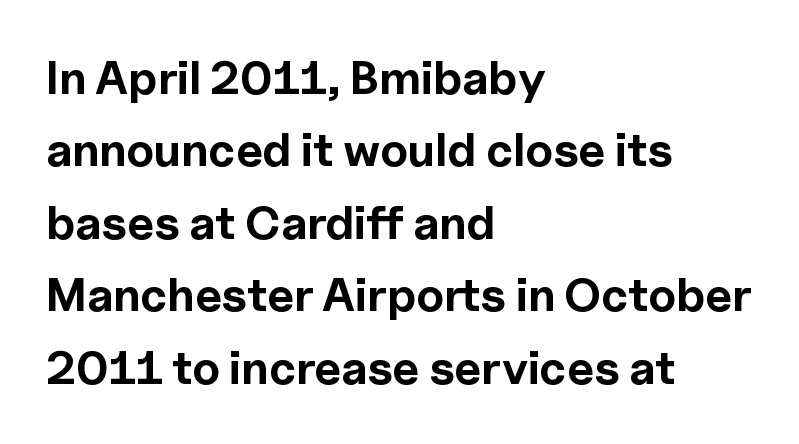
The strokes are fattened all the way to bold. These lines are composed in type without serifs. The passage shown is not underscored anywhere. Teacher's note: observe the even left margin — that is flush-left alignment.
